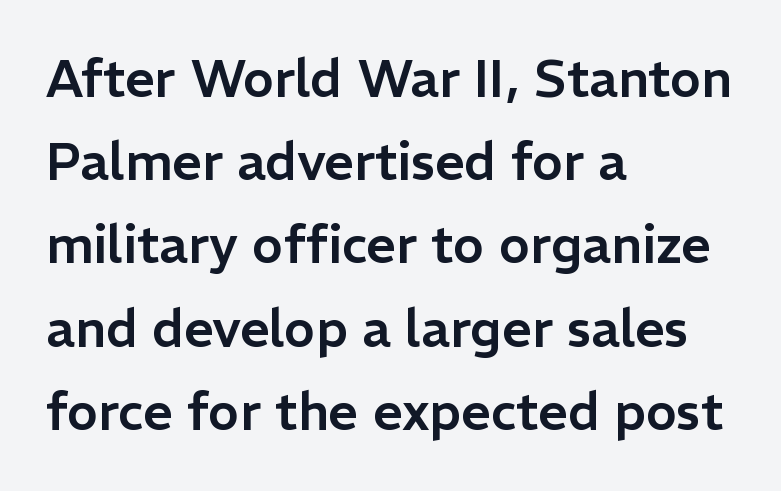
Line starts are locked; line ends wander. The gaps between neighbouring characters are ordinary and unremarkable. The gap between lines stays unmarked. Is this a fixed-width face? No — the glyphs have proportional, varying widths.
